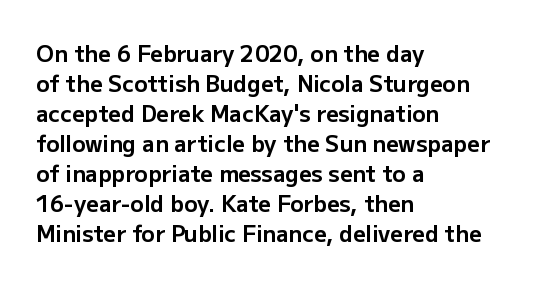
Italic: no, the glyphs are upright roman. Standard letterfit; no display-style spreading of the glyphs. Glance below the letters and you will spot only blank space. Its strokes are broad and dark, the hallmark of bold type.
